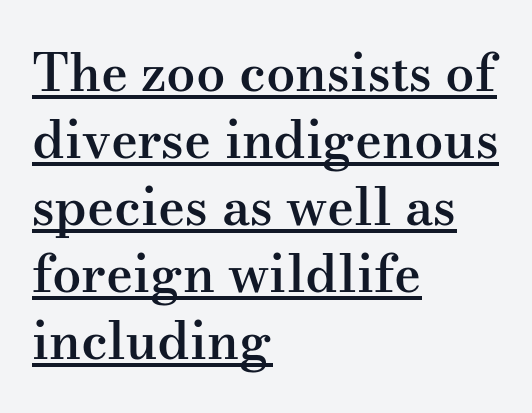
The image shows 52 px semibold, wide serif type, upright; set left-aligned, normal line spacing (1.29x), normal letter spacing, underlined; medium stroke contrast and a small x-height.
